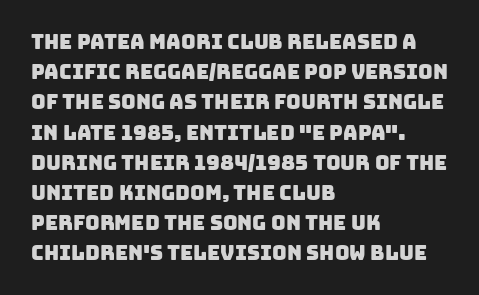
A student would call this left alignment; a typographer would say flush left, rag right. Evenly set lines give the paragraph a standard silhouette. Letters rest on an invisible, unmarked baseline. Between one letter and the next there's only the usual sliver of space.
